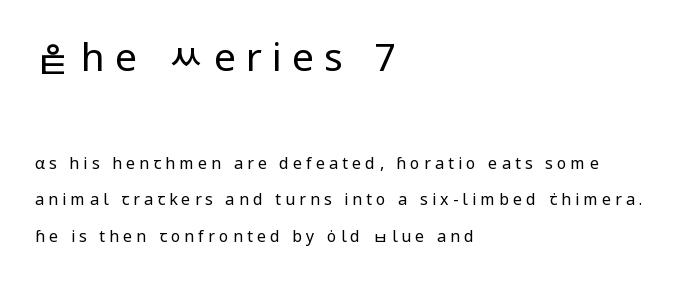
Q: Is the text bold? A: No.
Q: Is the text italic (slanted)? A: No, it is upright.
Q: Is the typeface a serif or a sans-serif typeface? A: Sans-serif.
Q: Is the text underlined? A: No.
Q: How is the paragraph aligned? A: Left-aligned.
Q: Is the spacing between letters normal or unusually wide? A: Unusually wide.
Q: Is the spacing between lines tight, normal or loose? A: Loose.
Q: Which block of text is set in a larger size, the first (top) or the second (bottom)? A: The first (top) one.
Q: Width (condensed, normal, or wide)? A: Normal.
Q: Stroke contrast? A: Low.
Q: x-height? A: Medium.
Q: Monospaced? A: No.
